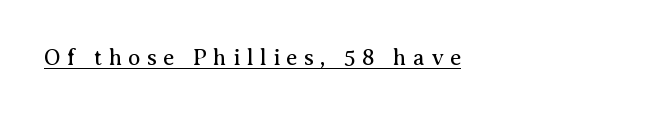
The image shows 23 px text type, upright; set left-aligned, unusually wide letter spacing (+0.27 em), underlined.
